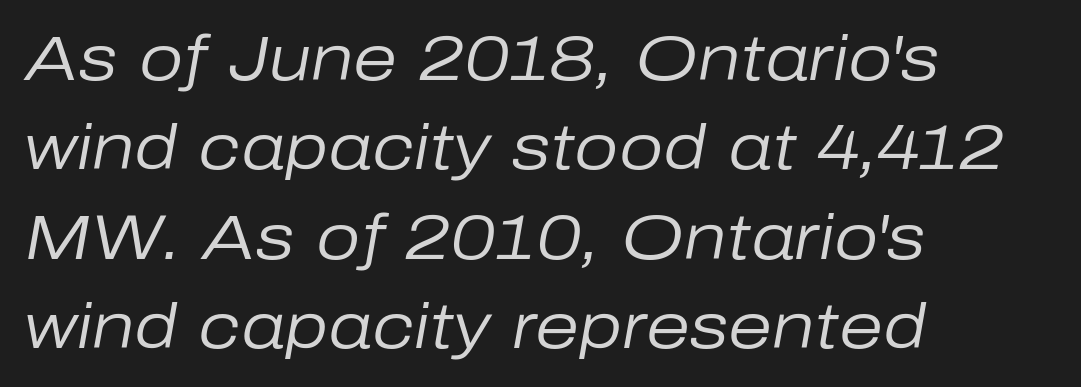
{"italic": "yes", "lean": "right", "slant_degrees": 10, "bold": "no", "weight": "regular", "width": "normal", "stroke_contrast": "low", "x_height": "medium", "monospaced": "no", "underline": "no", "align": "left", "line_spacing": "normal", "line_spacing_ratio": 1.42, "letter_spacing": "normal", "letter_spacing_em": 0.0, "glyph_px": 63}
